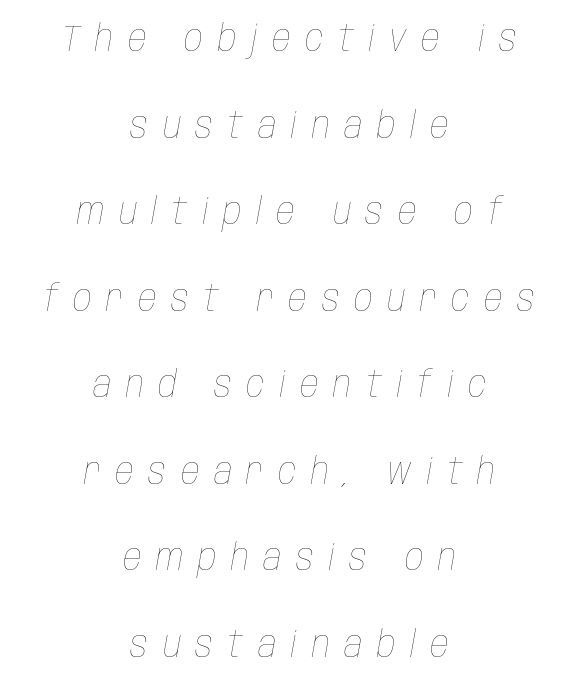
{"italic": "yes", "lean": "right", "slant_degrees": 10, "bold": "no", "weight": "thin", "width": "condensed", "stroke_contrast": "low", "x_height": "large", "monospaced": "no", "underline": "no", "align": "center", "line_spacing": "loose", "line_spacing_ratio": 2.34, "letter_spacing": "wide", "letter_spacing_em": 0.39, "glyph_px": 37}
